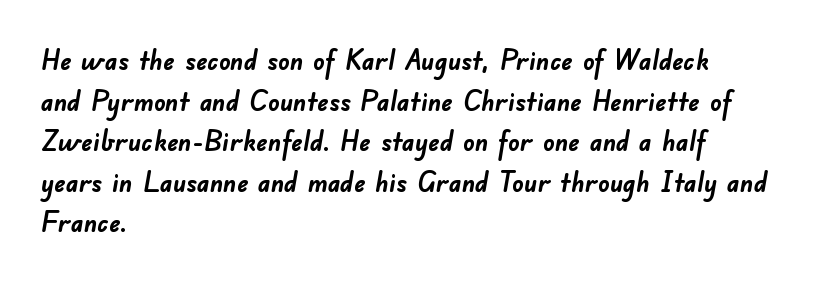
Does the weight exceed regular? Yes, all the way to bold. Tracking here is standard; glyphs follow each other at the usual distance. Horizontal bands of white between lines are of average thickness. Think of a printed novel: that variable character pitch is what you see here. Underline: absent.
